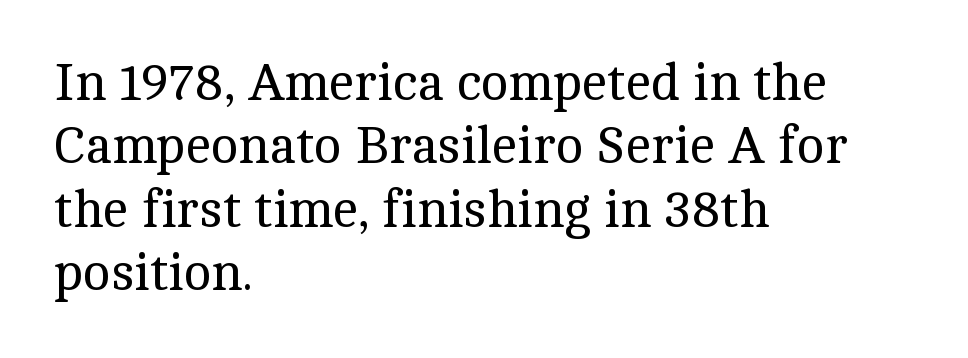
{"serif": "yes", "italic": "no", "bold": "no", "weight": "regular", "width": "normal", "x_height": "medium", "monospaced": "no", "underline": "no", "align": "left", "line_spacing_ratio": 1.22, "letter_spacing": "normal", "letter_spacing_em": 0.0, "glyph_px": 52}
